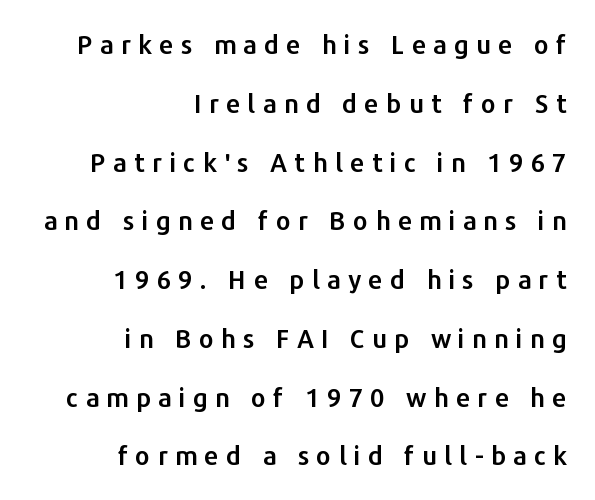
{"italic": "no", "underline": "no", "align": "right", "line_spacing": "loose", "line_spacing_ratio": 2.26, "letter_spacing": "wide", "letter_spacing_em": 0.27, "glyph_px": 26}
